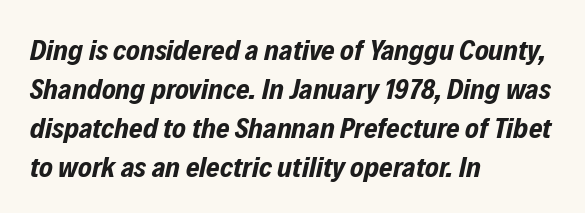
Students, note that the glyphs here touch the page at normal intervals. Is the type bold? Yes — the strokes are clearly thick and heavy. Descender tails drop into unmarked territory. The rendering applies a slant to the glyphs. The compositor pushed each line to the left boundary.
